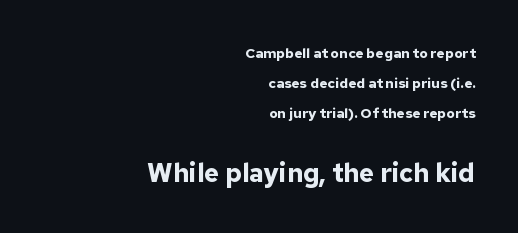
{"italic": "no", "bold": "yes", "underline": "no", "align": "right", "line_spacing": "loose", "line_spacing_ratio": 2.16, "letter_spacing": "normal", "letter_spacing_em": 0.0, "larger_block": "second", "size_ratio": 1.86, "glyph_px": 26}
